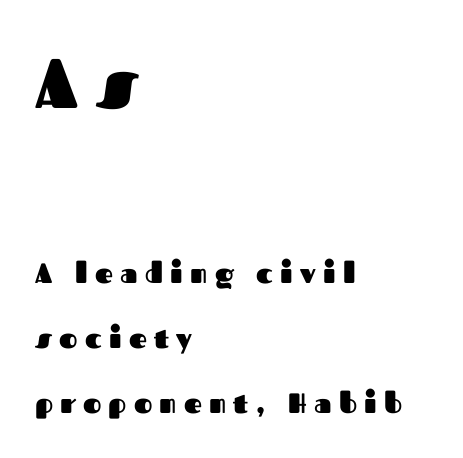
Q: Is the text bold? A: Yes.
Q: Is the text italic (slanted)? A: No, it is upright.
Q: Is the typeface a serif or a sans-serif typeface? A: Sans-serif.
Q: Is the text underlined? A: No.
Q: How is the paragraph aligned? A: Left-aligned.
Q: Is the spacing between letters normal or unusually wide? A: Unusually wide.
Q: Is the spacing between lines tight, normal or loose? A: Loose.
Q: Which block of text is set in a larger size, the first (top) or the second (bottom)? A: The first (top) one.
Q: Width (condensed, normal, or wide)? A: Normal.
Q: Stroke contrast? A: Medium.
Q: x-height? A: Medium.
Q: Monospaced? A: No.
